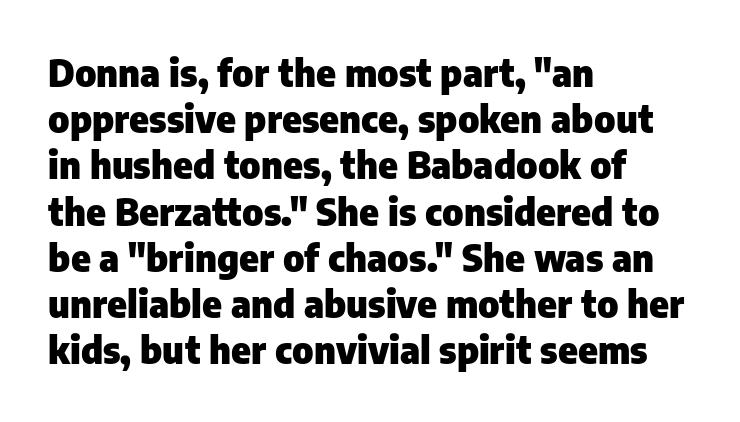
The image shows 37 px heavy sans-serif type, upright; set left-aligned, normal line spacing (1.25x), normal letter spacing, not underlined; low stroke contrast and a medium x-height.
